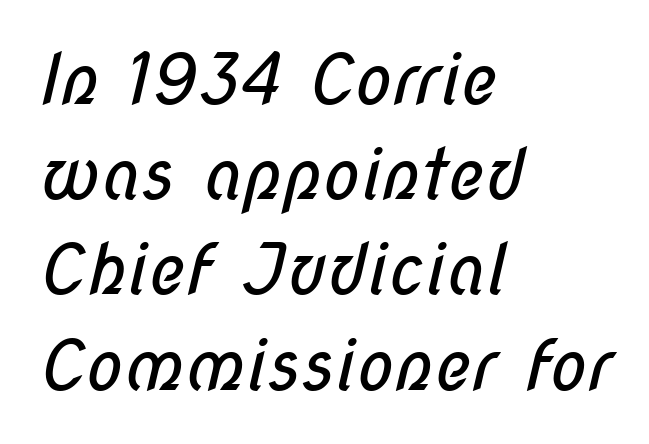
{"serif": "no", "bold": "no", "weight": "regular", "width": "condensed", "stroke_contrast": "low", "x_height": "medium", "monospaced": "no", "underline": "no", "align": "left", "line_spacing": "normal", "line_spacing_ratio": 1.36, "letter_spacing": "normal", "letter_spacing_em": 0.0, "glyph_px": 70}
